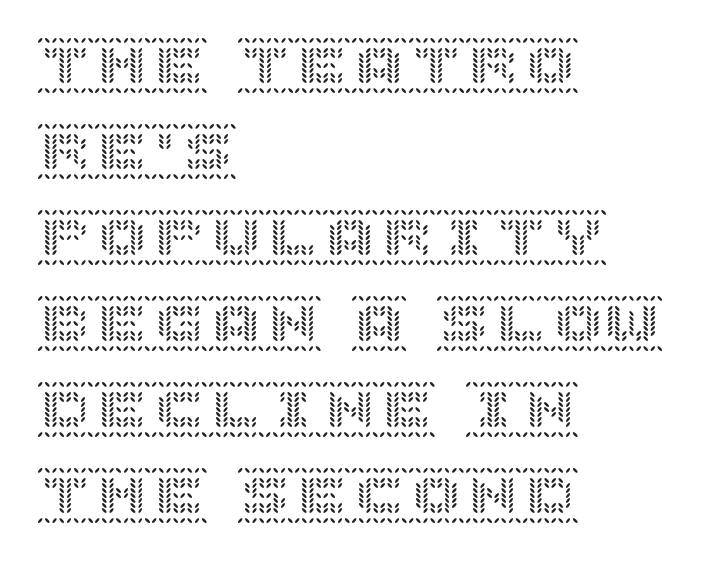
Compared with typical body copy, the letter spacing here is the same. Each new line begins a customary step beneath the previous one. The passage shown is not underscored anywhere. The letters stand upright; this is a roman face. Layout note: lines flush left.
